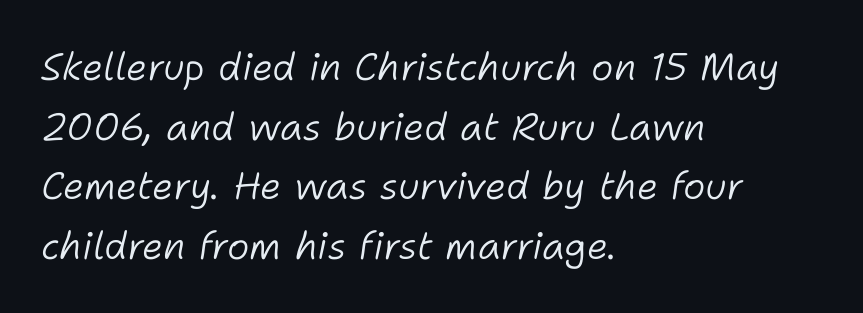
{"italic": "yes", "lean": "right", "slant_degrees": 11, "bold": "no", "weight": "light", "width": "normal", "stroke_contrast": "low", "x_height": "medium", "monospaced": "no", "underline": "no", "align": "left", "line_spacing": "normal", "line_spacing_ratio": 1.57, "letter_spacing": "normal", "letter_spacing_em": 0.0, "glyph_px": 38}
